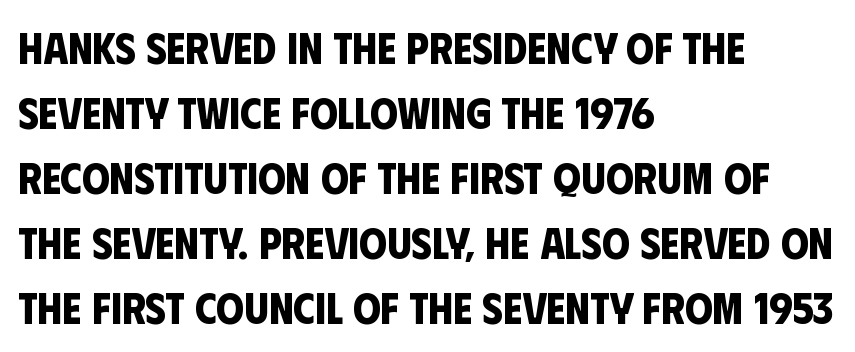
Q: Is the text bold? A: Yes.
Q: Is the typeface a serif or a sans-serif typeface? A: Sans-serif.
Q: Is the text underlined? A: No.
Q: How is the paragraph aligned? A: Left-aligned.
Q: Is the spacing between letters normal or unusually wide? A: Normal.
Q: Is the spacing between lines tight, normal or loose? A: Normal.
Q: Width (condensed, normal, or wide)? A: Condensed.
Q: Stroke contrast? A: Low.
Q: x-height? A: Large.
Q: Monospaced? A: No.
